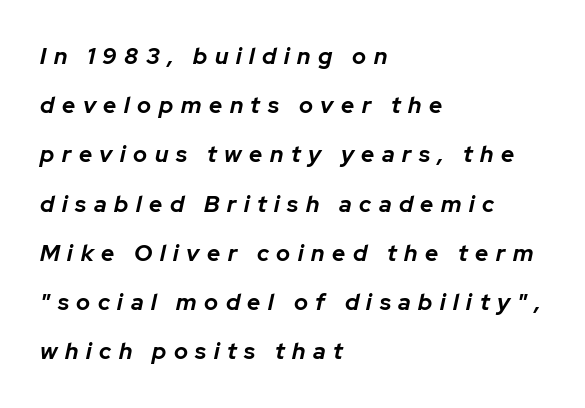
The whole block is typeset with a tilt. Strokes here are thick enough to call this a true bold. The words here are not underlined. This rendering uses left alignment, leaving the right contour irregular. Substantial extra tracking has been applied to these lines.
